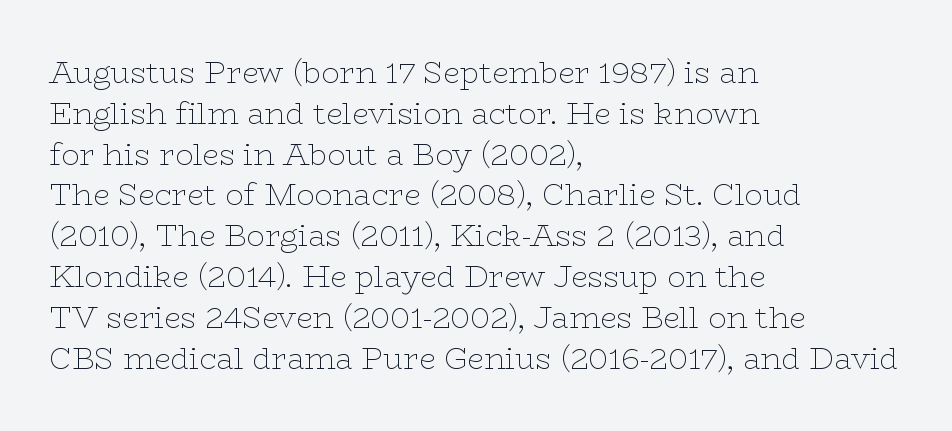
{"serif": "yes", "italic": "no", "bold": "no", "weight": "thin", "width": "wide", "stroke_contrast": "low", "x_height": "medium", "monospaced": "no", "underline": "no", "align": "left", "line_spacing": "normal", "line_spacing_ratio": 1.36, "letter_spacing": "normal", "letter_spacing_em": 0.0, "glyph_px": 30}
